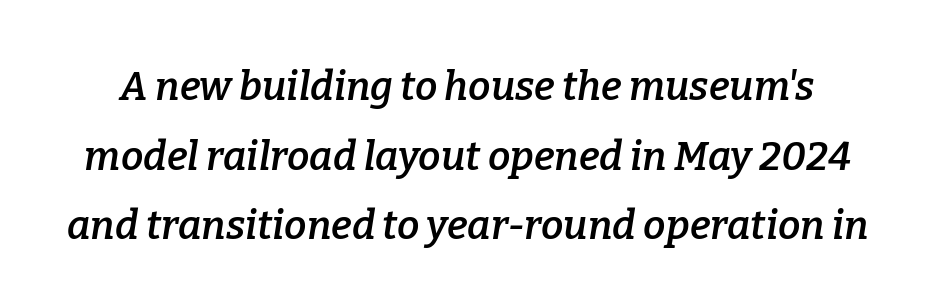
The image shows 40 px semibold serif type, italic (leaning right); set line spacing 1.74x, normal letter spacing, not underlined; low stroke contrast and a medium x-height.
